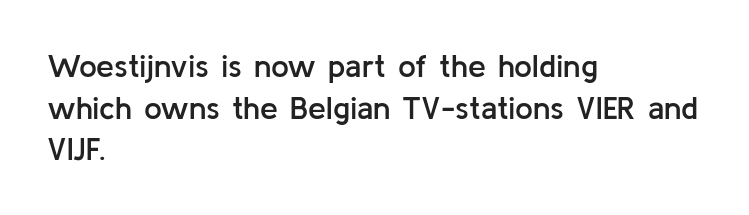
The image shows 32 px semibold sans-serif type, upright; set left-aligned, normal line spacing (1.3x), normal letter spacing, not underlined; low stroke contrast and a medium x-height.
